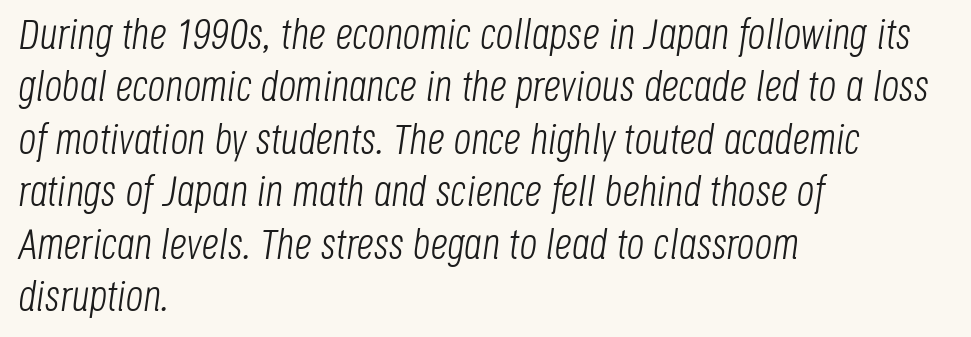
{"italic": "yes", "lean": "right", "slant_degrees": 8, "bold": "no", "weight": "light", "width": "condensed", "stroke_contrast": "low", "x_height": "large", "monospaced": "no", "underline": "no", "align": "left", "line_spacing_ratio": 1.22, "letter_spacing": "normal", "letter_spacing_em": 0.0, "glyph_px": 43}
